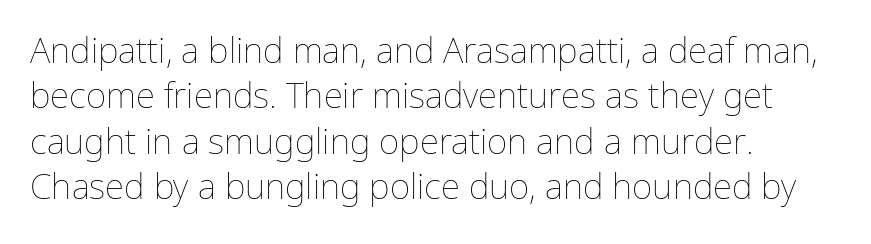
Q: Is the text bold? A: No.
Q: Is the text italic (slanted)? A: No, it is upright.
Q: Is the text underlined? A: No.
Q: How is the paragraph aligned? A: Left-aligned.
Q: Is the spacing between letters normal or unusually wide? A: Normal.
Q: Is the spacing between lines tight, normal or loose? A: Normal.
Q: Width (condensed, normal, or wide)? A: Normal.
Q: Stroke contrast? A: Low.
Q: x-height? A: Medium.
Q: Monospaced? A: No.
